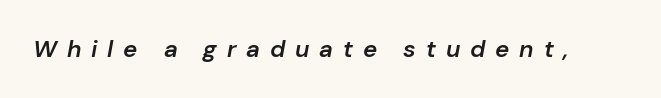
Q: Is the text bold? A: Semi-bold.
Q: Is the text italic (slanted)? A: Yes, it leans right by about 10 degrees.
Q: Is the text underlined? A: No.
Q: Is the spacing between letters normal or unusually wide? A: Unusually wide.
